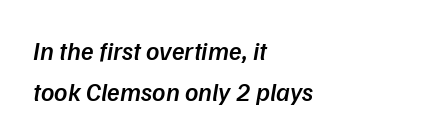
{"italic": "yes", "lean": "right", "slant_degrees": 9, "bold": "semi", "underline": "no", "align": "left", "line_spacing": "normal", "line_spacing_ratio": 1.56, "letter_spacing": "normal", "letter_spacing_em": 0.0, "glyph_px": 26}
